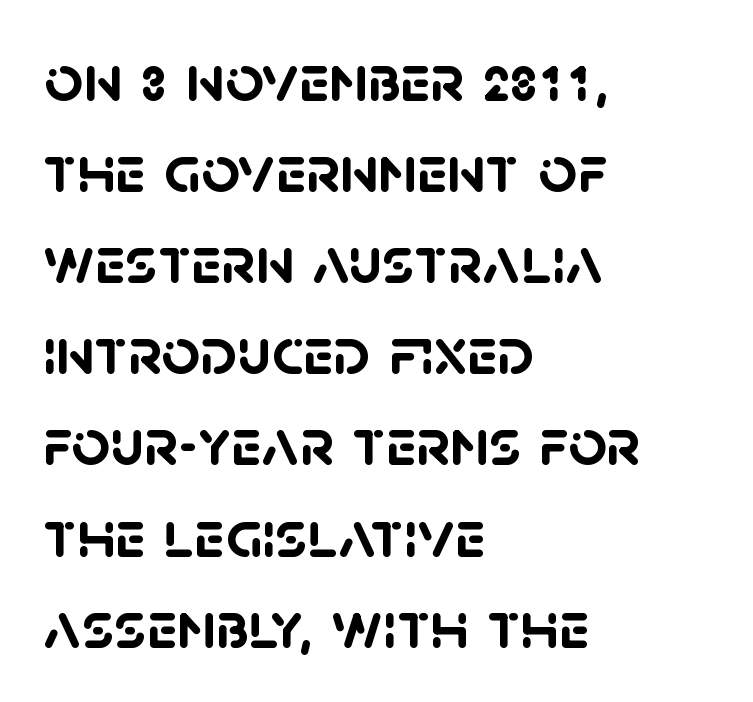
Is the type bold? Yes — the strokes are clearly thick and heavy. The letterforms sit shoulder to shoulder at normal distance. Unlike a traditional serif, this face leaves its strokes unadorned. The rendering uses a moderate line-height, typical for paragraphs. This sample is left-justified, so line endings fall wherever the words run out. Character widths vary here, with narrow letters taking less room than wide ones.
